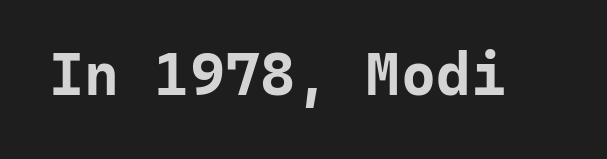
Weight: bold. Observe the absence of serifs on each vertical stroke in this sample. Is this a fixed-width face? Yes — each glyph sits in an identical cell. Observe the ordinary spacing: letters are neighbours, not strangers.
